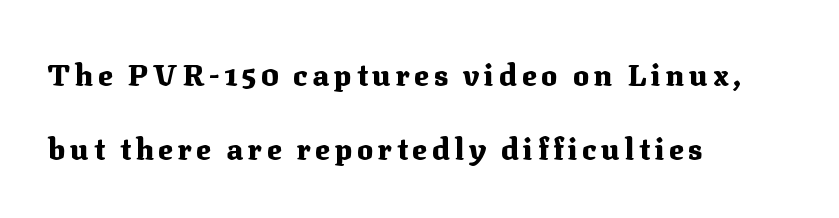
Q: Is the text bold? A: Yes.
Q: Is the text italic (slanted)? A: No, it is upright.
Q: Is the typeface a serif or a sans-serif typeface? A: Serif.
Q: Is the text underlined? A: No.
Q: How is the paragraph aligned? A: Left-aligned.
Q: Is the spacing between lines tight, normal or loose? A: Loose.
Q: Width (condensed, normal, or wide)? A: Normal.
Q: Stroke contrast? A: Medium.
Q: x-height? A: Medium.
Q: Monospaced? A: No.
